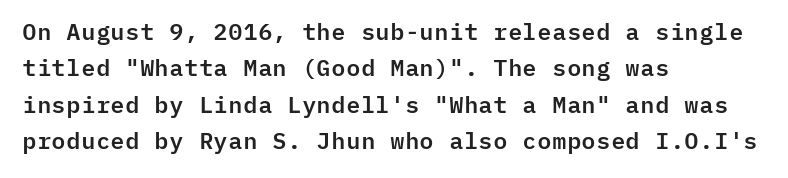
{"italic": "no", "underline": "no", "align": "left", "line_spacing": "normal", "line_spacing_ratio": 1.58, "letter_spacing": "normal", "letter_spacing_em": 0.0, "glyph_px": 23}
